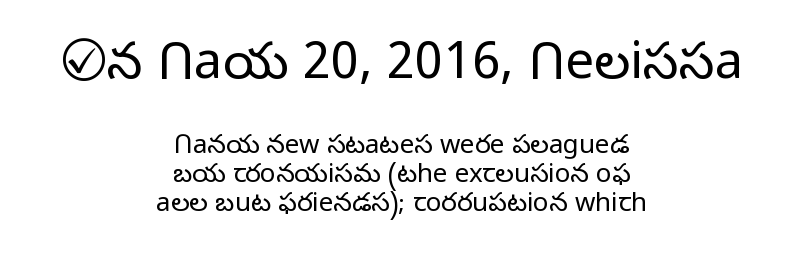
The image shows 51 px light sans-serif type, upright; set centered, tight line spacing (1.11x), normal letter spacing, not underlined; the first (top) block is 1.96x larger; low stroke contrast and a medium x-height.
